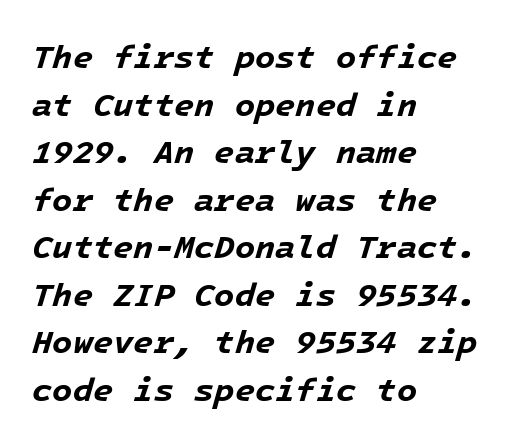
Q: Is the text bold? A: Yes.
Q: Is the text italic (slanted)? A: Yes, it leans right by about 16 degrees.
Q: Is the text underlined? A: No.
Q: How is the paragraph aligned? A: Left-aligned.
Q: Is the spacing between letters normal or unusually wide? A: Normal.
Q: Is the spacing between lines tight, normal or loose? A: Normal.
Q: Width (condensed, normal, or wide)? A: Normal.
Q: Stroke contrast? A: Low.
Q: x-height? A: Medium.
